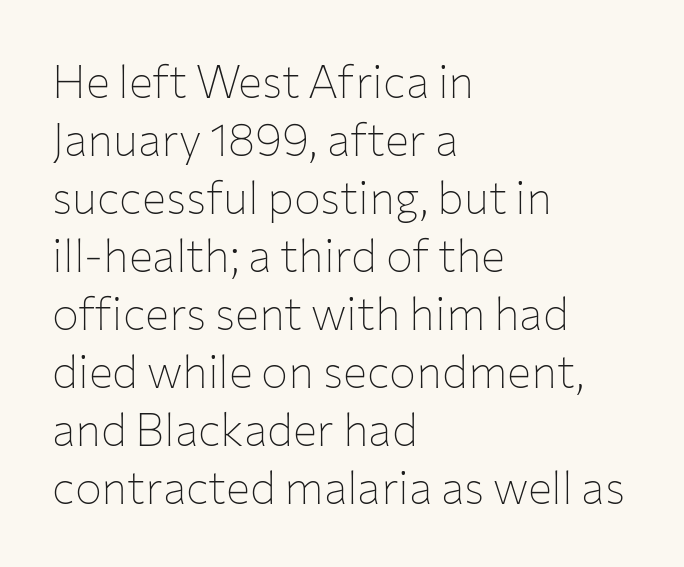
The image shows 45 px thin sans-serif type, upright; set left-aligned, normal line spacing (1.29x), normal letter spacing, not underlined; low stroke contrast and a medium x-height.
